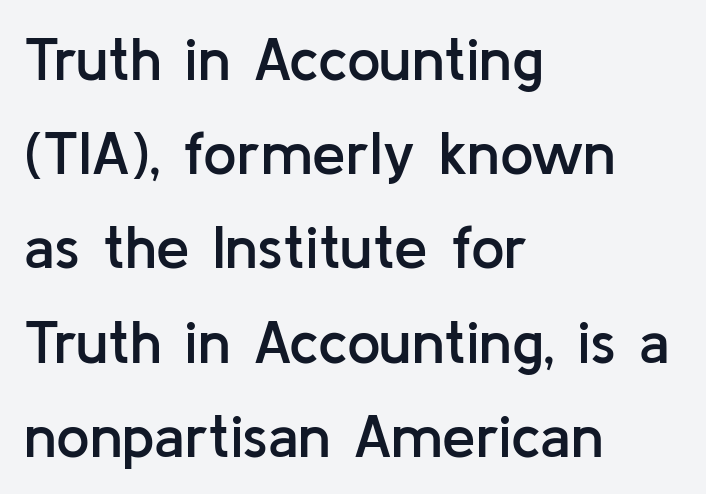
The image shows 60 px semibold sans-serif type, upright; set left-aligned, normal line spacing (1.57x), normal letter spacing, not underlined; low stroke contrast and a medium x-height.
